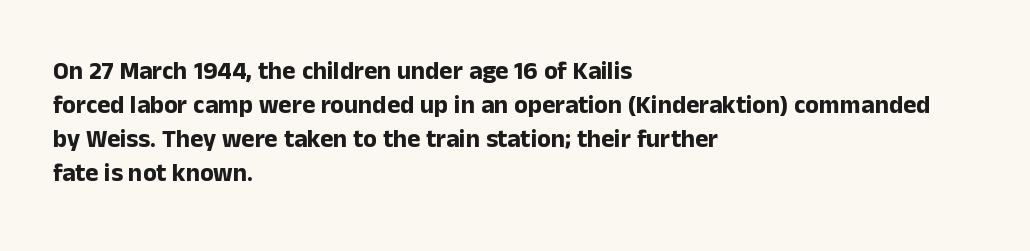
Just letters on the line, the space beneath them empty. No italicization has been applied; the sample stays upright. The rows are spaced the way most documents space them. The glyphs have the mass of a bold cut. Look at the tracking — it's just the regular setting, nothing added. Each line starts at the same left margin while the right side varies.
